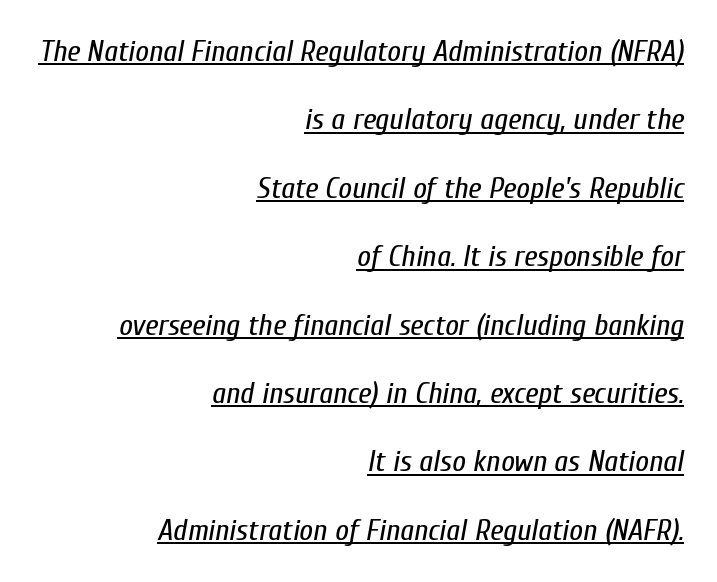
The image shows 30 px regular-weight, condensed type, italic (leaning right); set right-aligned, loose line spacing (2.28x), normal letter spacing, underlined; low stroke contrast and a medium x-height.
